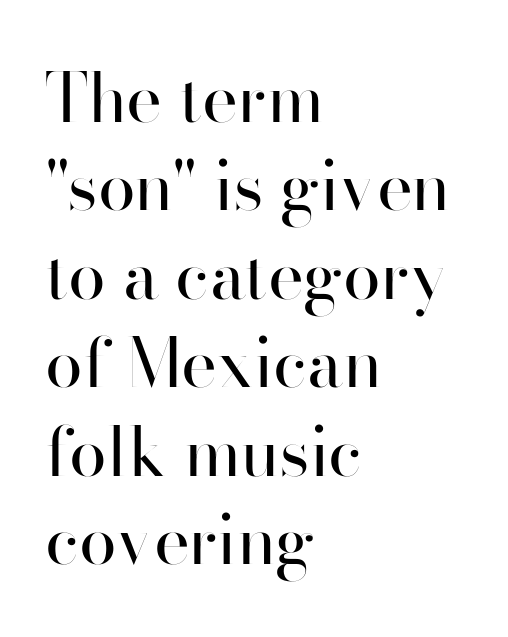
The image shows 68 px regular-weight sans-serif type, upright; set left-aligned, normal line spacing (1.3x), normal letter spacing, not underlined; high stroke contrast and a small x-height.
